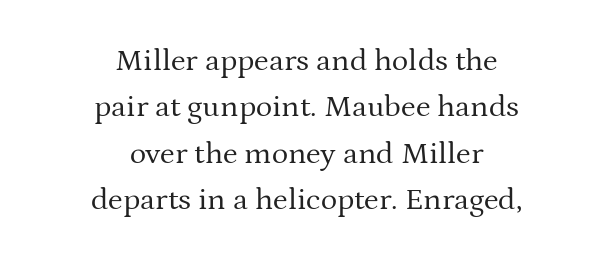
The image shows 31 px regular-weight serif type, upright; set centered, normal line spacing (1.5x), normal letter spacing, not underlined; medium stroke contrast and a medium x-height.
